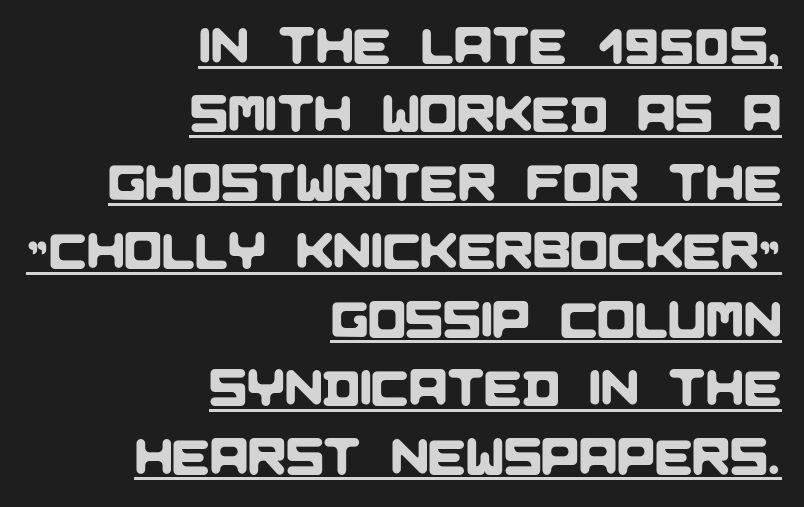
The image shows 50 px sans-serif type; set right-aligned, normal line spacing (1.37x), normal letter spacing, underlined; low stroke contrast and a large x-height.
